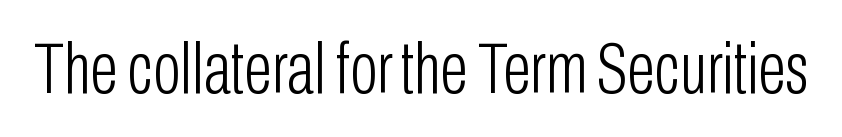
{"serif": "no", "italic": "no", "bold": "no", "weight": "light", "width": "condensed", "stroke_contrast": "low", "x_height": "medium", "monospaced": "no", "underline": "no", "letter_spacing": "normal", "letter_spacing_em": 0.0, "glyph_px": 73}
